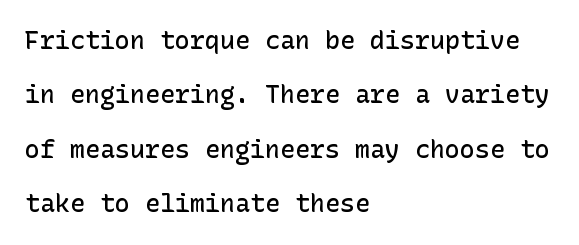
{"italic": "no", "bold": "semi", "underline": "no", "align": "left", "line_spacing": "loose", "line_spacing_ratio": 2.18, "letter_spacing": "normal", "letter_spacing_em": 0.0, "glyph_px": 25}
